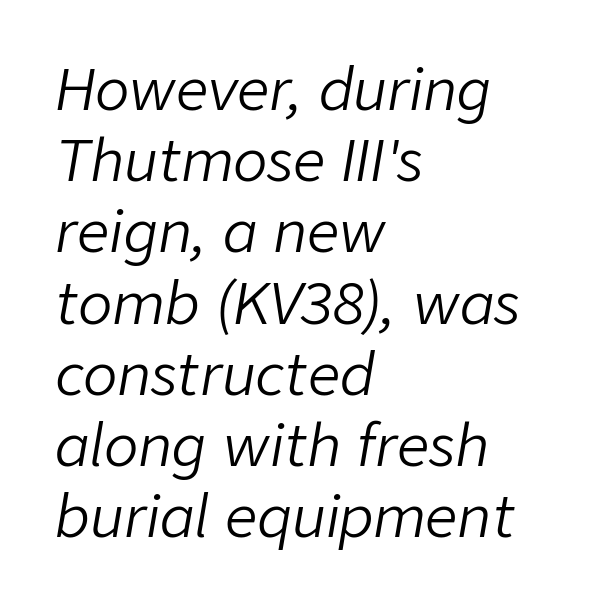
{"italic": "yes", "lean": "right", "slant_degrees": 9, "bold": "no", "weight": "light", "width": "normal", "stroke_contrast": "low", "x_height": "medium", "monospaced": "no", "underline": "no", "align": "left", "line_spacing": "normal", "line_spacing_ratio": 1.25, "letter_spacing": "normal", "letter_spacing_em": 0.0, "glyph_px": 57}
